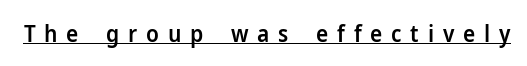
Q: Is the text bold? A: Semi-bold.
Q: Is the text italic (slanted)? A: No, it is upright.
Q: Is the text underlined? A: Yes.
Q: Is the spacing between letters normal or unusually wide? A: Unusually wide.
